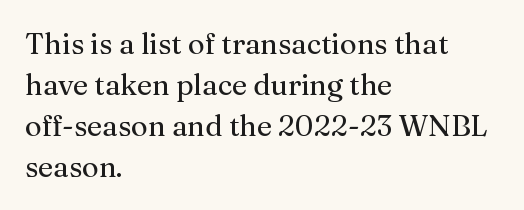
Proportional: the letters do not fall into vertical columns. The weight tops out at a normal text grade. Check the space under the baseline: it is left empty. This is serif lettering, the kind often seen in printed books.
